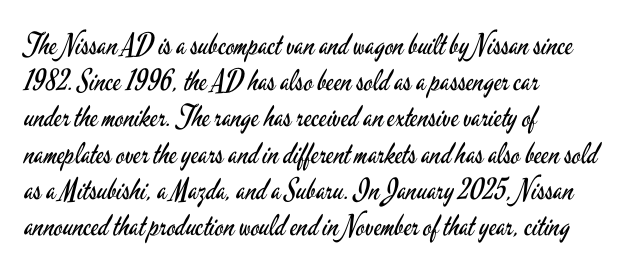
Q: Is the text bold? A: No.
Q: Is the text italic (slanted)? A: Yes.
Q: Is the typeface a serif or a sans-serif typeface? A: Sans-serif.
Q: Is the text underlined? A: No.
Q: How is the paragraph aligned? A: Left-aligned.
Q: Is the spacing between letters normal or unusually wide? A: Normal.
Q: Is the spacing between lines tight, normal or loose? A: Normal.
Q: Width (condensed, normal, or wide)? A: Condensed.
Q: Stroke contrast? A: Low.
Q: x-height? A: Small.
Q: Monospaced? A: No.
